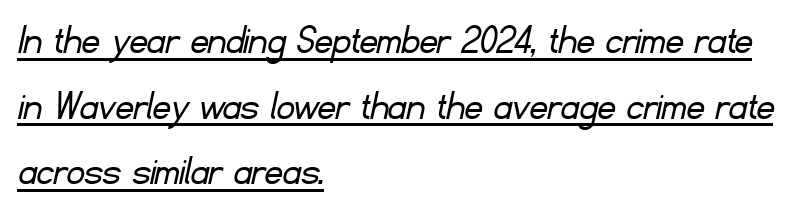
The image shows 44 px light sans-serif type; set left-aligned, normal line spacing (1.49x), normal letter spacing, underlined; low stroke contrast and a small x-height.
